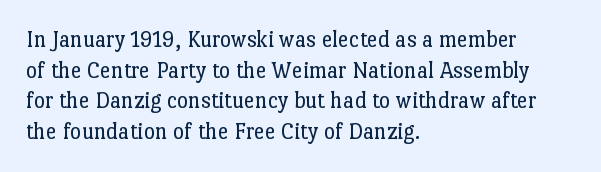
Q: Is the text bold? A: No.
Q: Is the text italic (slanted)? A: No, it is upright.
Q: Is the text underlined? A: No.
Q: How is the paragraph aligned? A: Left-aligned.
Q: Is the spacing between letters normal or unusually wide? A: Normal.
Q: Is the spacing between lines tight, normal or loose? A: Normal.
